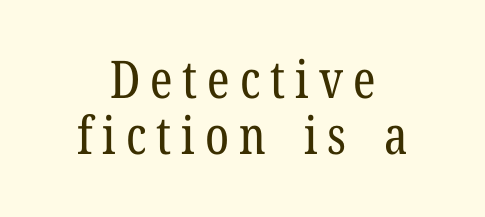
{"serif": "yes", "italic": "no", "bold": "no", "weight": "regular", "width": "condensed", "stroke_contrast": "low", "x_height": "medium", "monospaced": "no", "underline": "no", "align": "center", "line_spacing": "tight", "line_spacing_ratio": 1.08, "glyph_px": 52}
